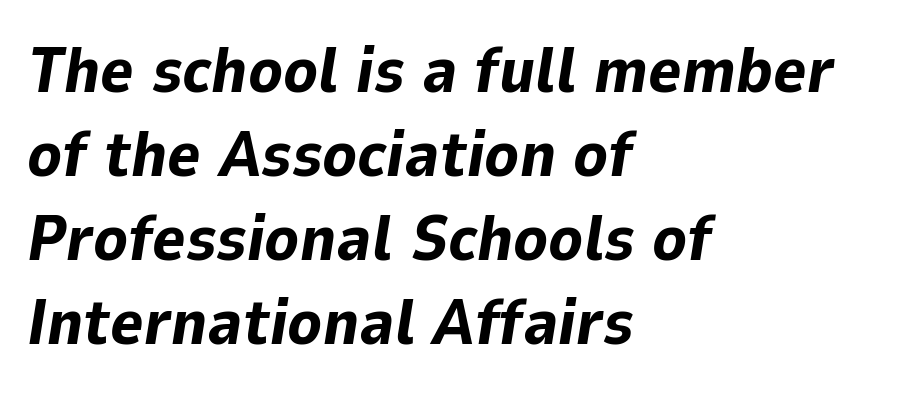
The image shows 64 px bold type, italic (leaning right); set left-aligned, normal line spacing (1.31x), normal letter spacing, not underlined; low stroke contrast and a medium x-height.
